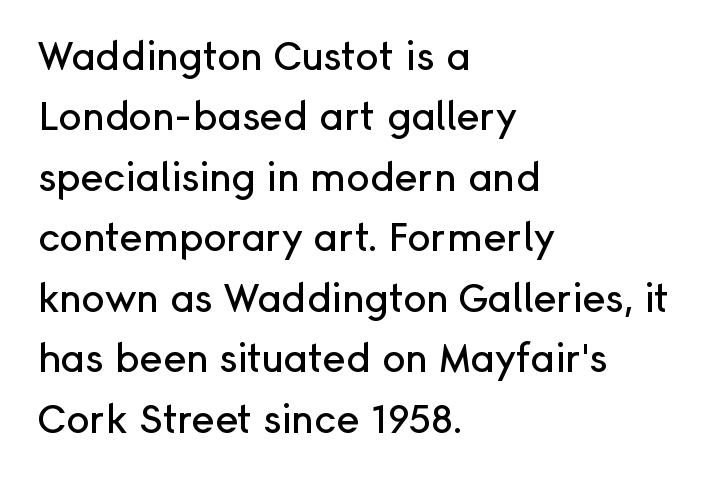
In terms of letterform style, serifs are entirely absent. Regular leading. The string is rendered with underlining switched off. Does the lettering tilt? It doesn't — this is upright. This rendering uses left alignment, leaving the right contour irregular. Proportional: the letters do not fall into vertical columns.
